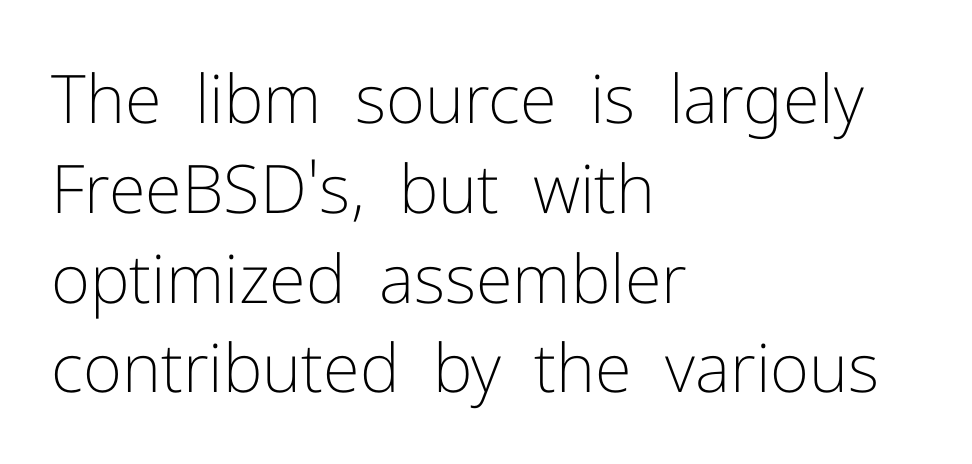
{"serif": "no", "italic": "no", "bold": "no", "weight": "light", "width": "normal", "stroke_contrast": "low", "x_height": "medium", "monospaced": "no", "underline": "no", "align": "left", "line_spacing": "normal", "line_spacing_ratio": 1.34, "letter_spacing": "normal", "letter_spacing_em": 0.0, "glyph_px": 67}
